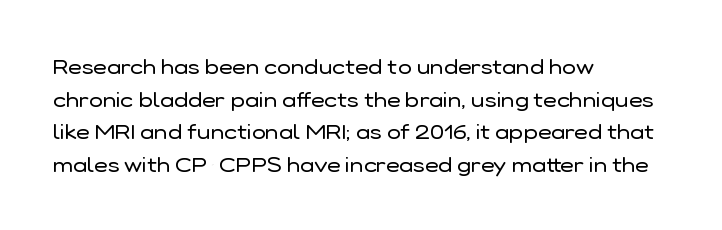
The image shows 21 px text type, upright; set left-aligned, normal line spacing (1.55x), normal letter spacing, not underlined.
